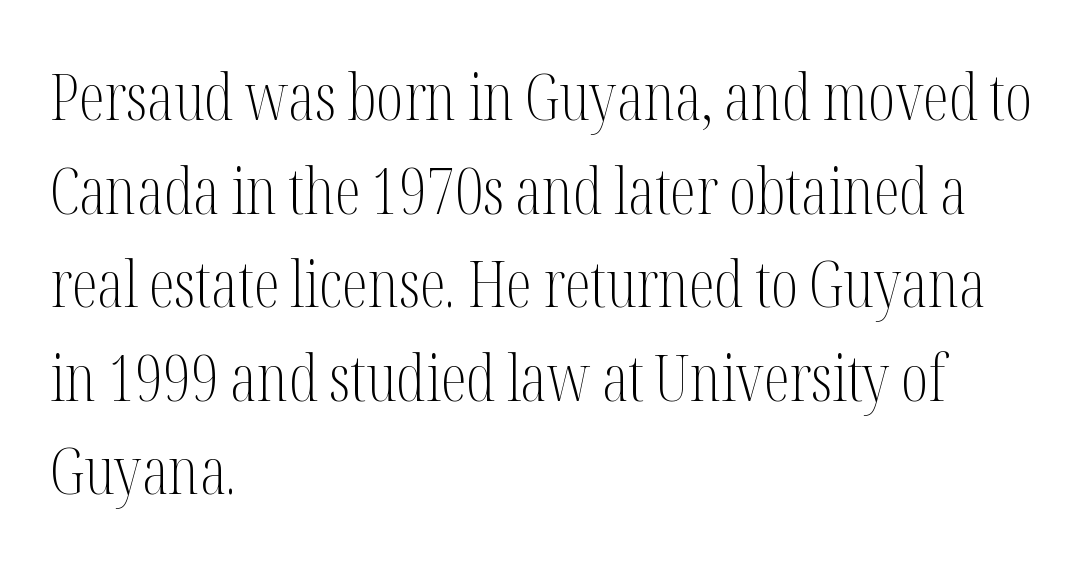
Q: Is the text bold? A: No.
Q: Is the text italic (slanted)? A: No, it is upright.
Q: Is the typeface a serif or a sans-serif typeface? A: Serif.
Q: Is the text underlined? A: No.
Q: How is the paragraph aligned? A: Left-aligned.
Q: Is the spacing between letters normal or unusually wide? A: Normal.
Q: Is the spacing between lines tight, normal or loose? A: Normal.
Q: Width (condensed, normal, or wide)? A: Condensed.
Q: Stroke contrast? A: Medium.
Q: x-height? A: Medium.
Q: Monospaced? A: No.
